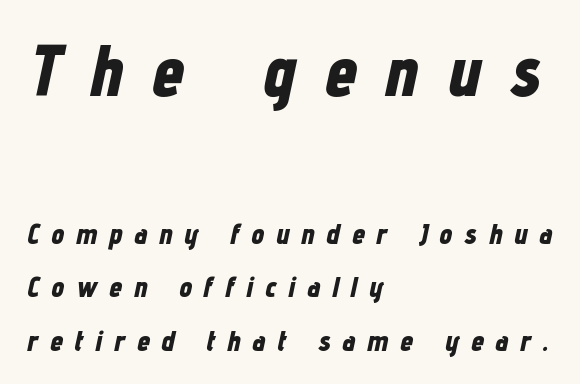
Q: Is the text bold? A: Yes.
Q: Is the text italic (slanted)? A: Yes, it leans right by about 12 degrees.
Q: Is the text underlined? A: No.
Q: How is the paragraph aligned? A: Left-aligned.
Q: Is the spacing between letters normal or unusually wide? A: Unusually wide.
Q: Which block of text is set in a larger size, the first (top) or the second (bottom)? A: The first (top) one.
Q: Width (condensed, normal, or wide)? A: Condensed.
Q: Stroke contrast? A: Low.
Q: x-height? A: Medium.
Q: Monospaced? A: No.
